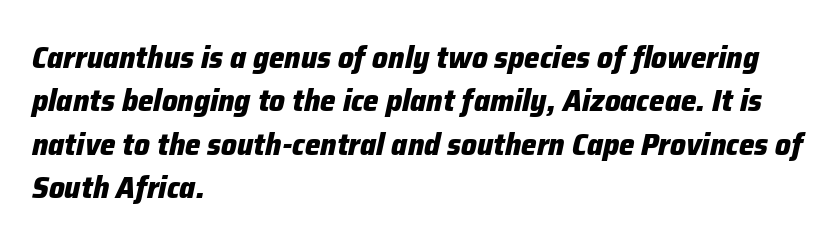
Q: Is the text bold? A: Yes.
Q: Is the text italic (slanted)? A: Yes, it leans right by about 12 degrees.
Q: Is the text underlined? A: No.
Q: How is the paragraph aligned? A: Left-aligned.
Q: Is the spacing between letters normal or unusually wide? A: Normal.
Q: Is the spacing between lines tight, normal or loose? A: Normal.
Q: Width (condensed, normal, or wide)? A: Normal.
Q: Stroke contrast? A: Low.
Q: x-height? A: Medium.
Q: Monospaced? A: No.
